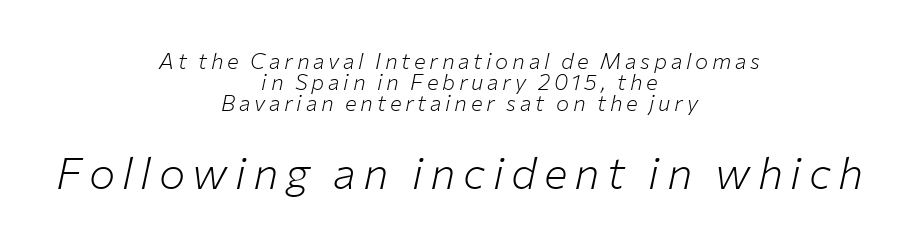
Q: Is the text bold? A: No.
Q: Is the text italic (slanted)? A: Yes, it leans right by about 12 degrees.
Q: Is the text underlined? A: No.
Q: How is the paragraph aligned? A: Centered.
Q: Is the spacing between lines tight, normal or loose? A: Tight.
Q: Which block of text is set in a larger size, the first (top) or the second (bottom)? A: The second (bottom) one.
Q: Width (condensed, normal, or wide)? A: Normal.
Q: Stroke contrast? A: Low.
Q: x-height? A: Medium.
Q: Monospaced? A: No.
